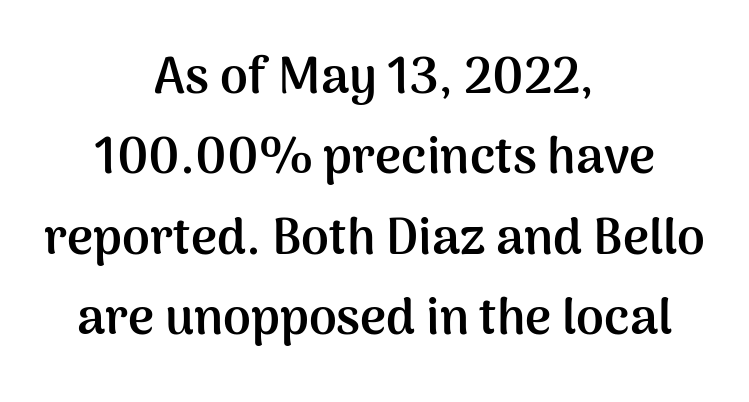
These lines keep a tight, regular rhythm from letter to letter. Note: no serifs on the glyphs. Quick note: underline off. The typesetting leans heavy: a genuine bold. Note the varied advance widths — an 'i' is clearly narrower than an 'm'. Rendered with straight, roman letterforms.
